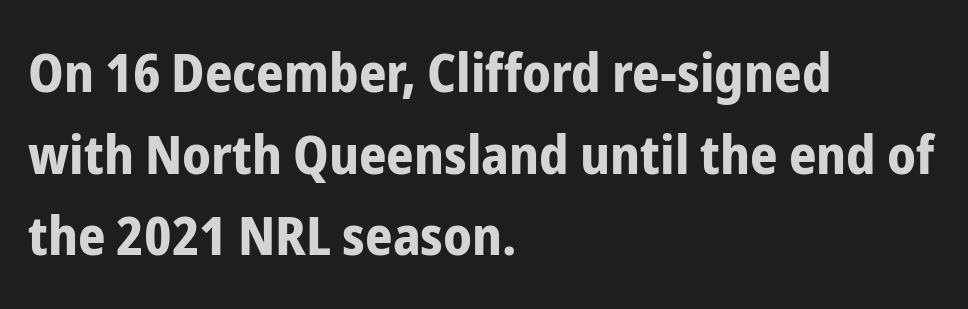
{"serif": "no", "italic": "no", "bold": "yes", "weight": "bold", "width": "condensed", "stroke_contrast": "low", "x_height": "medium", "monospaced": "no", "underline": "no", "align": "left", "line_spacing": "normal", "line_spacing_ratio": 1.51, "letter_spacing": "normal", "letter_spacing_em": 0.0, "glyph_px": 54}
